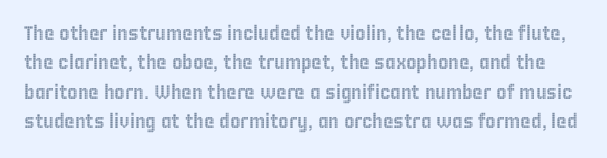
Honestly, the row spacing looks completely unremarkable. Rule under the text: the space is simply empty. You could call the tracking neutral — neither tight nor loose. A roman cut, with each character standing at attention.
